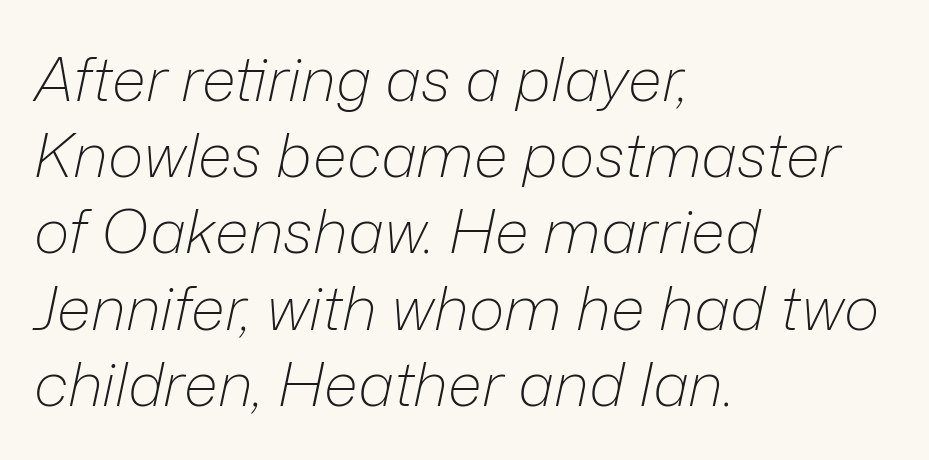
The cut favours lightness, reaching ordinary text weight at its darkest. The face used here has a pronounced slope to its letters. In terms of letterspacing, this is plain default setting. Vertical spacing — default.
